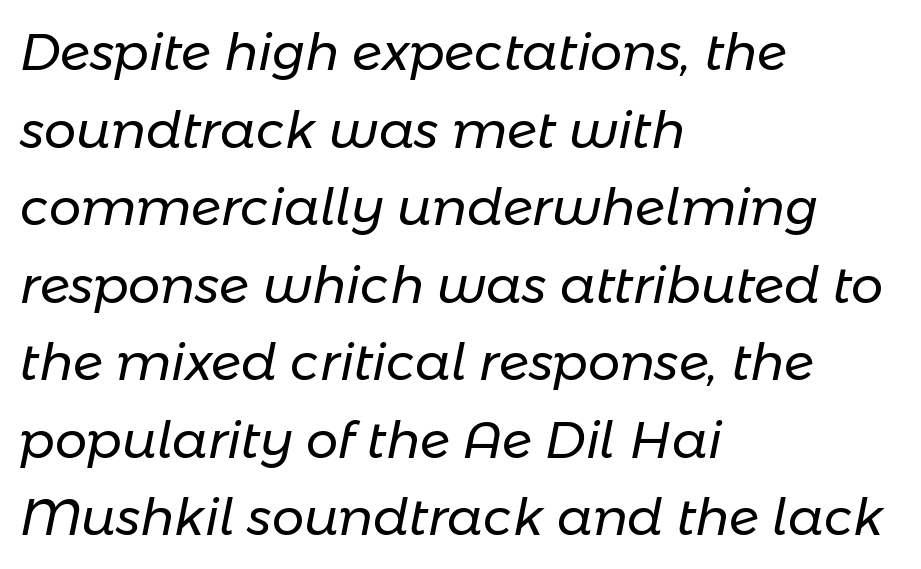
Here the designer chose a conventional face with non-uniform glyph widths. The paragraph has a hard left edge and a soft right edge. Rows of type keep a routine distance in the vertical direction. Lines of text with bare space underneath. This sample uses plain, unmodified letter spacing. On a weight scale, this lands at 450 or below.
